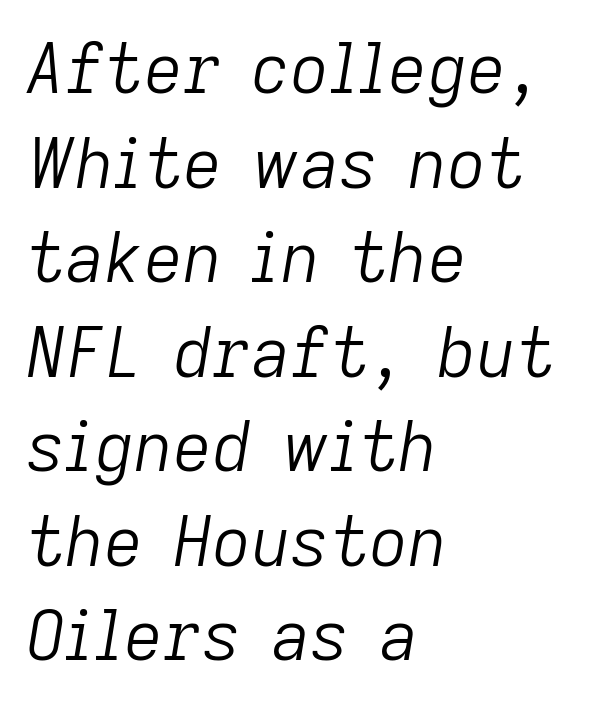
{"italic": "yes", "lean": "right", "slant_degrees": 9, "bold": "no", "weight": "light", "width": "normal", "stroke_contrast": "low", "x_height": "medium", "monospaced": "no", "underline": "no", "align": "left", "line_spacing": "normal", "line_spacing_ratio": 1.39, "letter_spacing": "normal", "letter_spacing_em": 0.0, "glyph_px": 68}
